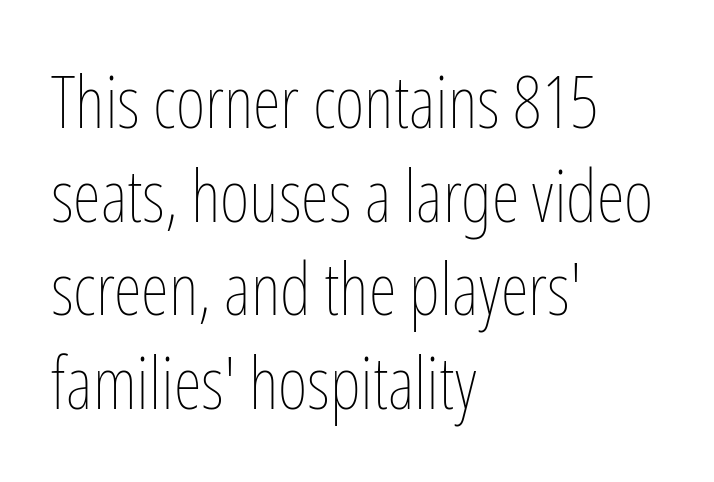
{"italic": "no", "bold": "no", "weight": "thin", "width": "condensed", "stroke_contrast": "low", "x_height": "medium", "monospaced": "no", "underline": "no", "align": "left", "line_spacing": "normal", "line_spacing_ratio": 1.3, "letter_spacing": "normal", "letter_spacing_em": 0.0, "glyph_px": 72}
